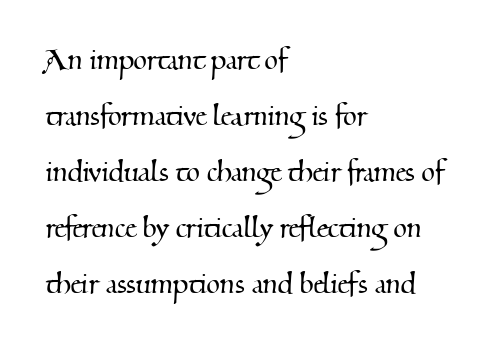
Character widths vary here, with narrow letters taking less room than wide ones. The paragraph shown leans on its left margin. Successive baselines arrive at the customary interval. These lines keep a tight, regular rhythm from letter to letter.
